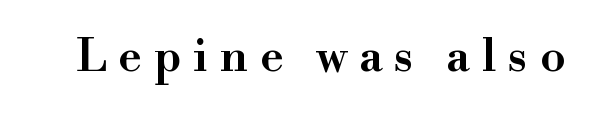
The image shows 45 px semibold serif type, upright; set unusually wide letter spacing (+0.27 em), not underlined; high stroke contrast and a small x-height.
